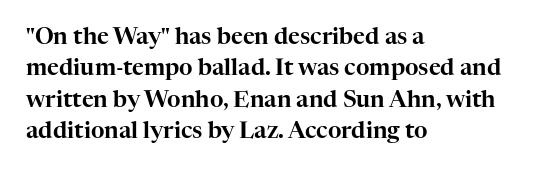
{"italic": "no", "underline": "no", "align": "left", "line_spacing": "normal", "line_spacing_ratio": 1.36, "letter_spacing": "normal", "letter_spacing_em": 0.0, "glyph_px": 23}
